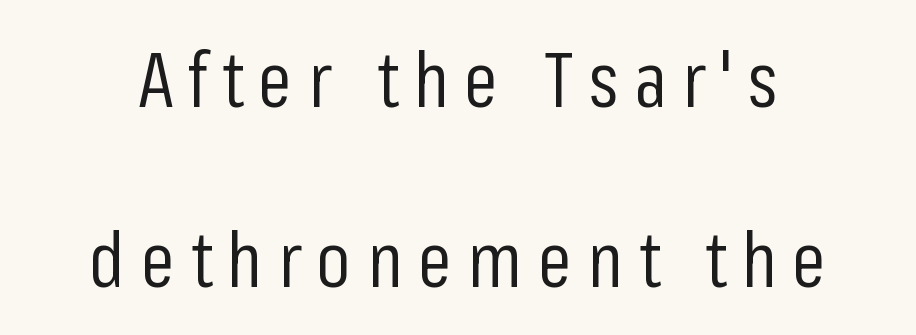
Q: Is the text bold? A: No.
Q: Is the text italic (slanted)? A: No, it is upright.
Q: Is the typeface a serif or a sans-serif typeface? A: Sans-serif.
Q: Is the text underlined? A: No.
Q: How is the paragraph aligned? A: Centered.
Q: Is the spacing between letters normal or unusually wide? A: Unusually wide.
Q: Is the spacing between lines tight, normal or loose? A: Loose.
Q: Width (condensed, normal, or wide)? A: Condensed.
Q: Stroke contrast? A: Low.
Q: x-height? A: Medium.
Q: Monospaced? A: No.
